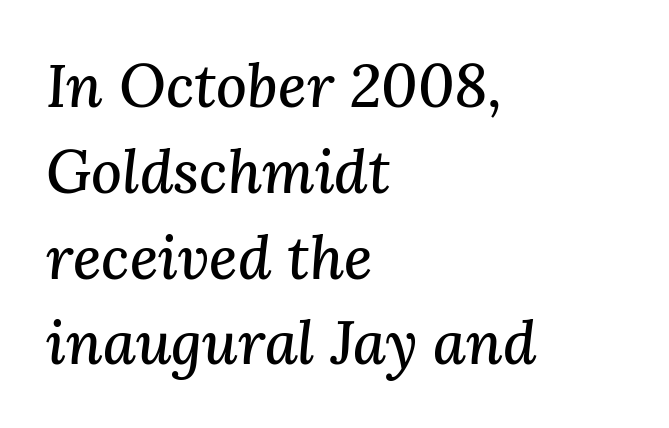
The image shows 60 px serif type, italic (leaning right); set left-aligned, normal line spacing (1.43x), normal letter spacing, not underlined; medium stroke contrast and a medium x-height.
